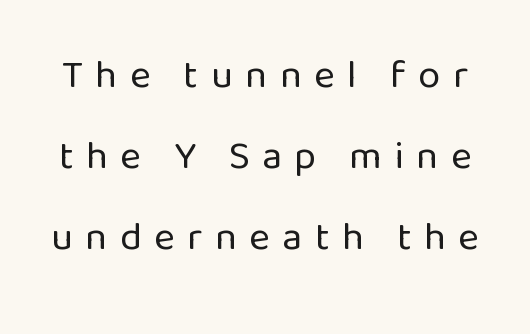
{"serif": "no", "italic": "no", "bold": "no", "weight": "regular", "width": "normal", "stroke_contrast": "low", "x_height": "medium", "monospaced": "no", "underline": "no", "line_spacing": "loose", "line_spacing_ratio": 2.03, "letter_spacing": "wide", "letter_spacing_em": 0.31, "glyph_px": 40}
